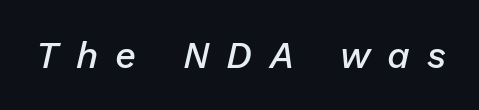
{"italic": "yes", "lean": "right", "slant_degrees": 13, "bold": "semi", "weight": "semibold", "width": "normal", "stroke_contrast": "low", "x_height": "medium", "monospaced": "no", "underline": "no", "letter_spacing": "wide", "letter_spacing_em": 0.46, "glyph_px": 37}
